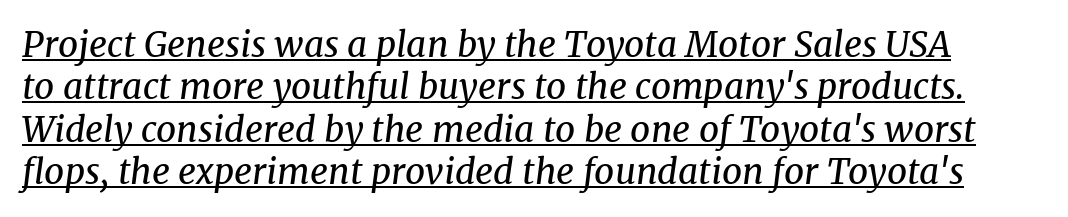
The image shows 35 px regular-weight serif type, italic (leaning right); set line spacing 1.21x, normal letter spacing, underlined; medium stroke contrast and a medium x-height.
